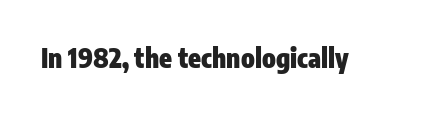
Only glyphs here, with clear space below each row. Rendered with straight, roman letterforms. The glyphs have the mass of a bold cut. Observe the ordinary spacing: letters are neighbours, not strangers.
